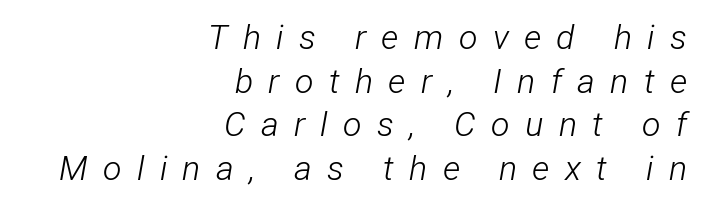
The image shows 34 px light, condensed type, italic (leaning right); set right-aligned, normal line spacing (1.28x), unusually wide letter spacing (+0.45 em), not underlined; low stroke contrast and a medium x-height.
